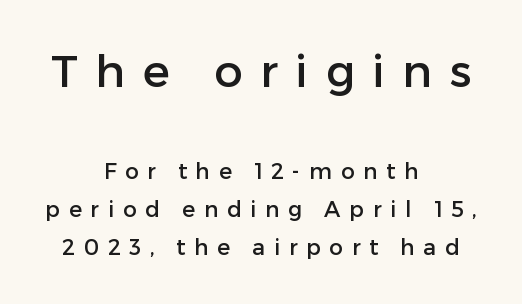
{"serif": "no", "italic": "no", "width": "normal", "stroke_contrast": "low", "x_height": "medium", "monospaced": "no", "underline": "no", "align": "center", "line_spacing_ratio": 1.73, "letter_spacing": "wide", "letter_spacing_em": 0.39, "larger_block": "first", "size_ratio": 2.05, "glyph_px": 45}
